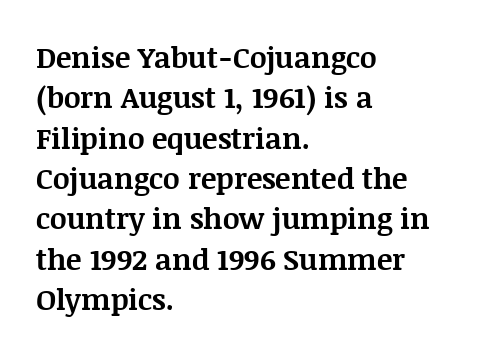
Each letter keeps its own natural width here, so spacing adapts to shape. Regarding leading, the lines here are spaced in the standard way. In terms of letterform style, serifs are clearly present. As a designer I'd log this as weight 700, bold. Unlike italic type, these characters show no tilt at all.
